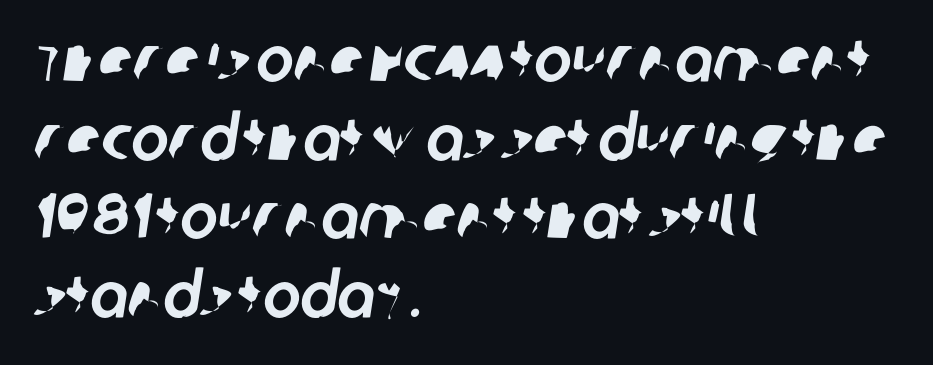
Note: no serifs on the glyphs. You could not count columns in this text — the font is proportionally spaced. Check under the words: just untouched page. One glance says typical: line gaps are just what's usual. A classic flush-left, rag-right setting is used for this passage.
